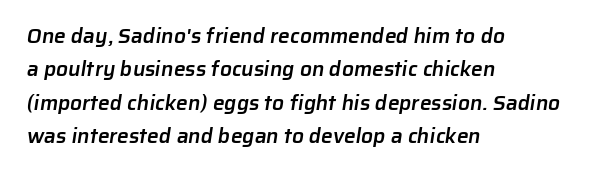
Characters follow at the spacing the type designer built in. Is there much room between lines? A standard amount, neither cramped nor airy. In terms of weight, the rendering is demibold, just under bold. The glyphs are unaccompanied by any horizontal stroke below them. The text block is weighted toward the left margin, trailing off unevenly rightward.
